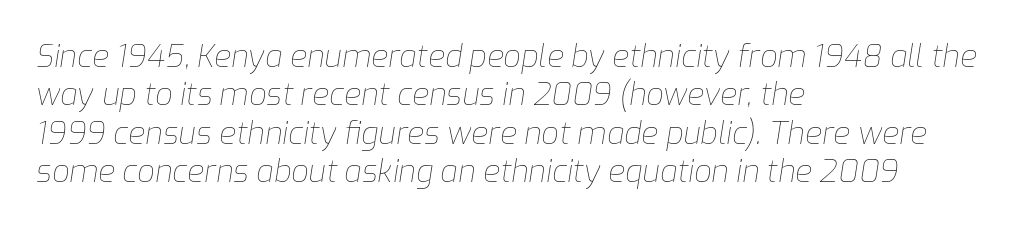
{"italic": "yes", "lean": "right", "slant_degrees": 9, "bold": "no", "weight": "thin", "width": "normal", "stroke_contrast": "low", "x_height": "medium", "monospaced": "no", "underline": "no", "align": "left", "line_spacing_ratio": 1.24, "letter_spacing": "normal", "letter_spacing_em": 0.0, "glyph_px": 31}
